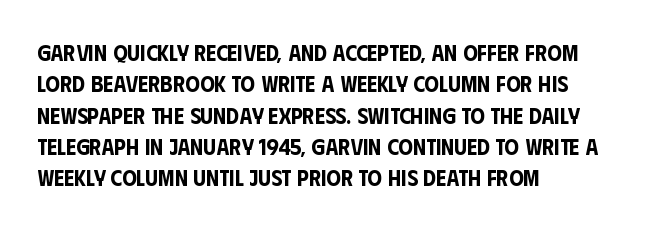
The passage shown is not underscored anywhere. The line texture is even and compact thanks to regular tracking. Nope, not italic — everything's standing straight. Each line starts at the same left margin while the right side varies. Notice how descenders clear the ascenders below comfortably — that's standard leading.
